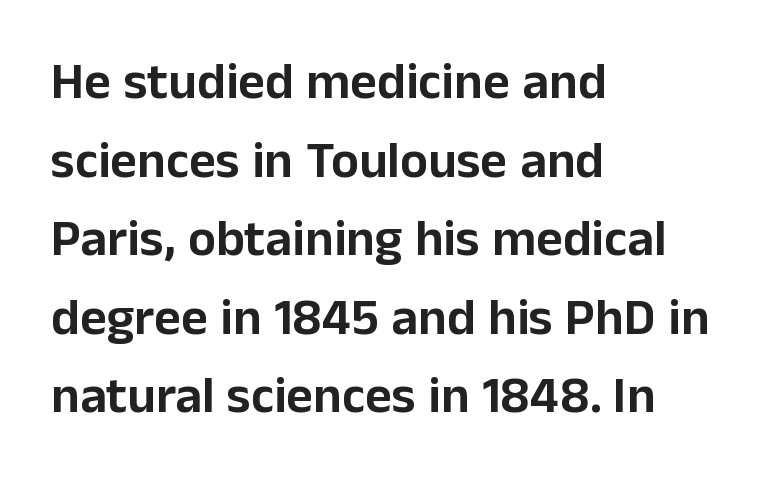
{"serif": "no", "italic": "no", "width": "normal", "stroke_contrast": "low", "x_height": "medium", "monospaced": "no", "underline": "no", "align": "left", "line_spacing": "normal", "line_spacing_ratio": 1.51, "letter_spacing": "normal", "letter_spacing_em": 0.0, "glyph_px": 52}
